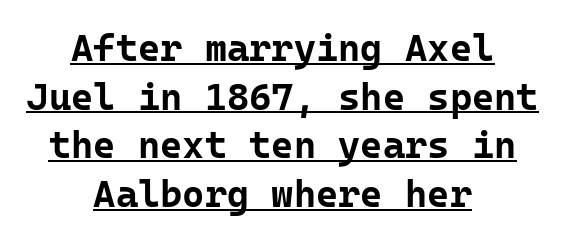
Q: Is the text bold? A: Yes.
Q: Is the text italic (slanted)? A: No, it is upright.
Q: Is the typeface a serif or a sans-serif typeface? A: Sans-serif.
Q: Is the text underlined? A: Yes.
Q: How is the paragraph aligned? A: Centered.
Q: Is the spacing between letters normal or unusually wide? A: Normal.
Q: Is the spacing between lines tight, normal or loose? A: Normal.
Q: Width (condensed, normal, or wide)? A: Normal.
Q: Stroke contrast? A: Low.
Q: x-height? A: Medium.
Q: Monospaced? A: Yes.
